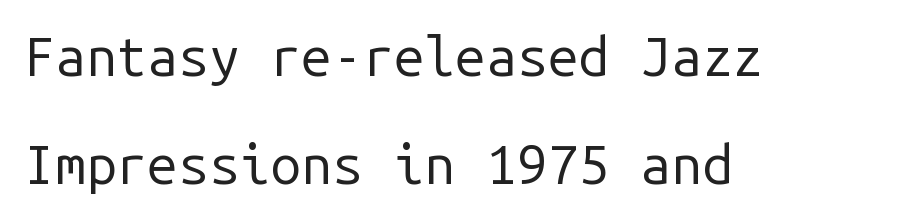
Leading: increased. Caption: standard tracking, unaltered. Check where the strokes stop: nothing finishes them off — pure sans. The rendering uses typewriter-style spacing with identical character cells. You can tell it's not italic because the verticals are truly vertical.
